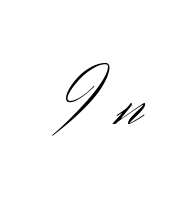
Letters rest on an invisible, unmarked baseline. This rendering employs a face without finishing strokes, i.e., a sans-serif. The face used here is proportionally spaced, like ordinary book or web type.
